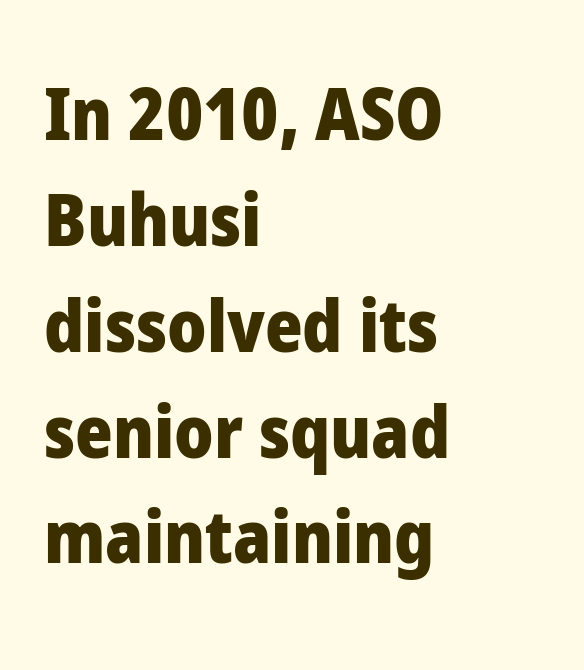
Reading down the block, your eye returns to a fixed left position each line. Spacing verdict: proportional, widths tailored to each character. The space beneath each line is pristine and unruled. The space between consecutive lines is moderate. Vertical strokes here are truly vertical.
